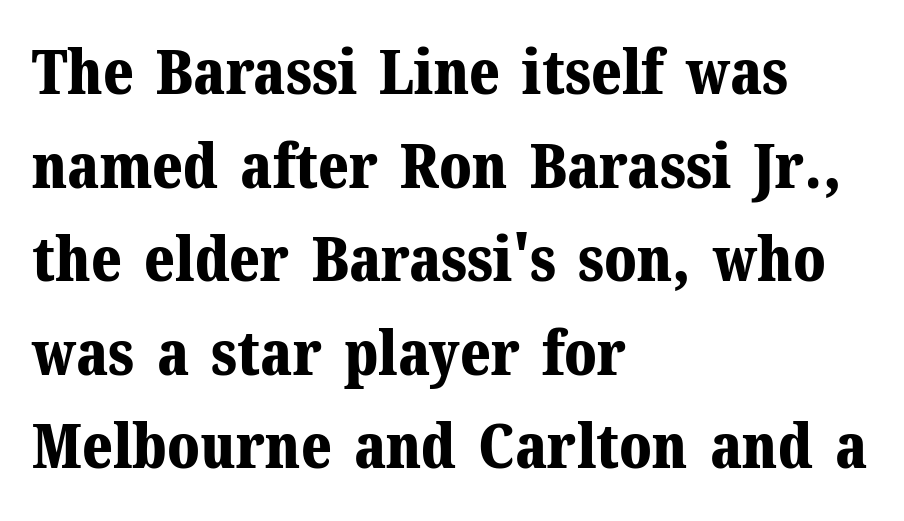
{"serif": "yes", "italic": "no", "bold": "yes", "weight": "bold", "width": "normal", "stroke_contrast": "medium", "x_height": "medium", "monospaced": "no", "underline": "no", "align": "left", "line_spacing": "normal", "line_spacing_ratio": 1.51, "letter_spacing": "normal", "letter_spacing_em": 0.0, "glyph_px": 62}
